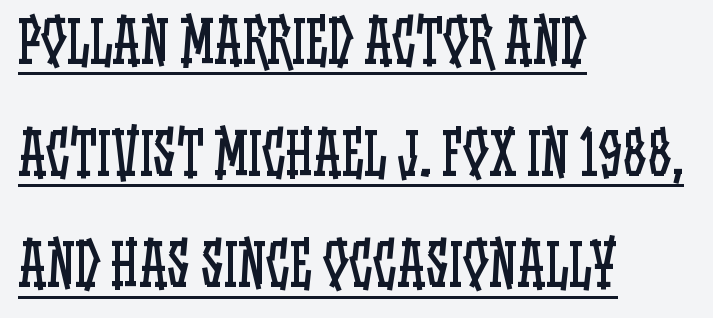
A typesetter would call this proportional, since set widths differ per character. Nothing heavy about these letters — not bold at all. Interline gaps are noticeably wide in this sample. Horizontal alignment here is leftward, the default for most running prose. These lines were composed using upright roman letters.
